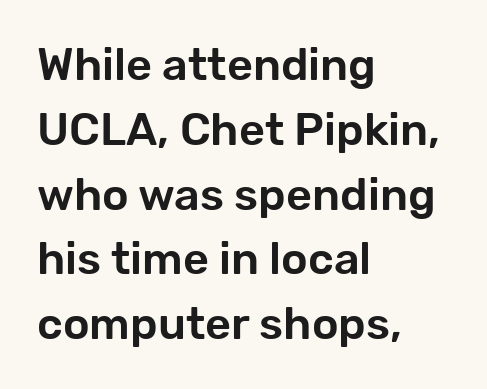
The image shows 45 px sans-serif type, upright; set left-aligned, normal line spacing (1.44x), normal letter spacing, not underlined; low stroke contrast and a medium x-height.
